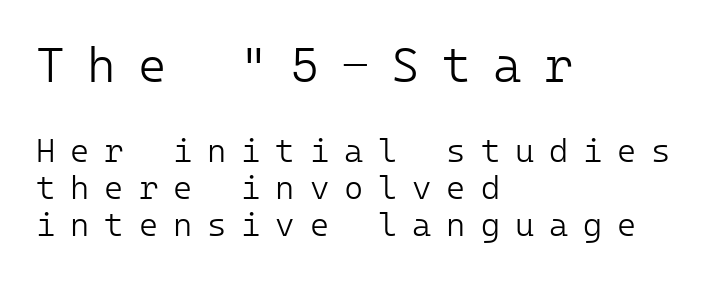
The image shows 49 px light sans-serif type, upright; set left-aligned, tight line spacing (1.13x), unusually wide letter spacing (+0.45 em), not underlined; the first (top) block is 1.48x larger; low stroke contrast and a medium x-height.
